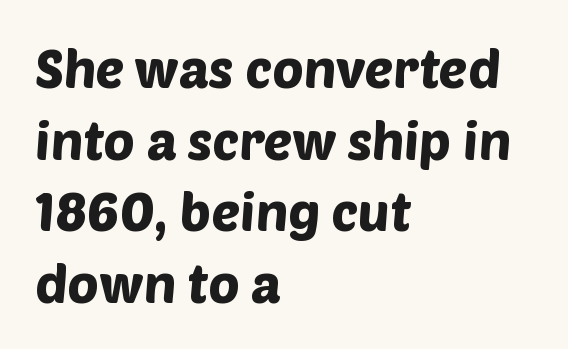
{"serif": "no", "width": "normal", "stroke_contrast": "low", "x_height": "large", "monospaced": "no", "underline": "no", "align": "left", "line_spacing": "normal", "line_spacing_ratio": 1.35, "letter_spacing": "normal", "letter_spacing_em": 0.0, "glyph_px": 53}
